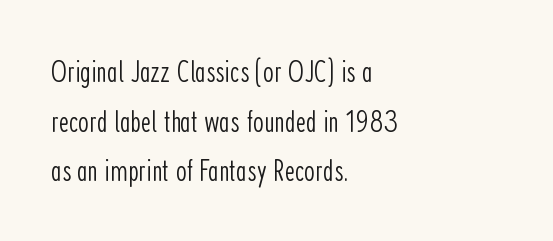
{"serif": "no", "italic": "no", "bold": "no", "weight": "light", "width": "condensed", "stroke_contrast": "low", "x_height": "medium", "monospaced": "no", "underline": "no", "align": "left", "line_spacing": "normal", "line_spacing_ratio": 1.6, "letter_spacing": "normal", "letter_spacing_em": 0.0, "glyph_px": 31}
